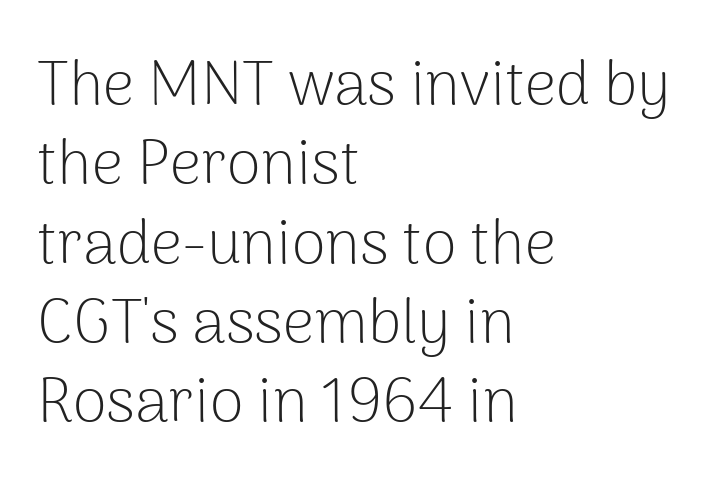
The image shows 62 px light sans-serif type, upright; set left-aligned, normal line spacing (1.28x), normal letter spacing, not underlined; low stroke contrast and a medium x-height.
